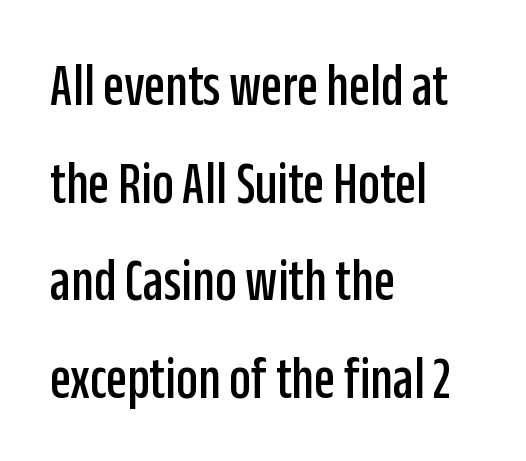
A sans-serif font was chosen for this passage. The letters advance in unequal steps, a hallmark of proportional type. The passage shown has conventional tracking throughout. The font's upright variant was chosen for this text. Typeset ragged right — the left edge is the straight one. The passage shown is not underscored anywhere.
